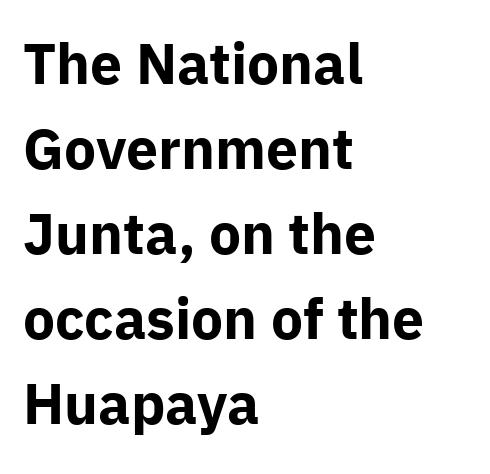
Words appear dense and cohesive because spacing is normal. In terms of weight, the rendering is a true, heavy bold. These lines are rendered in a variable-pitch font. Are there feet on the stems? There aren't — it's a sans. Left-aligned paragraph, ragged on the right.
